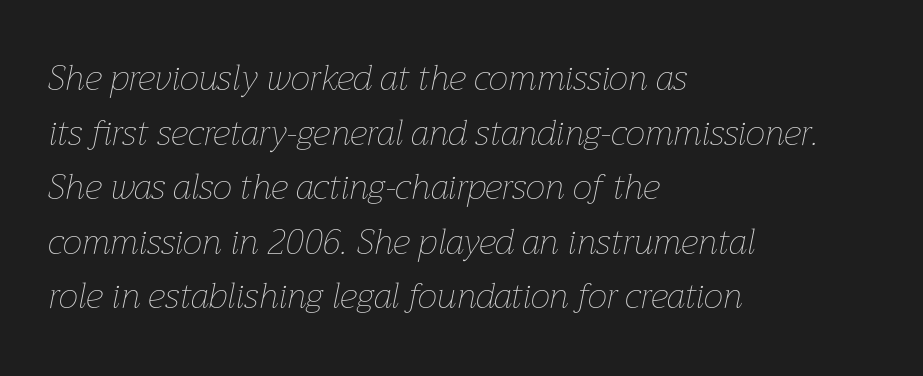
Q: Is the text bold? A: No.
Q: Is the text italic (slanted)? A: Yes, it leans right by about 12 degrees.
Q: Is the text underlined? A: No.
Q: How is the paragraph aligned? A: Left-aligned.
Q: Is the spacing between letters normal or unusually wide? A: Normal.
Q: Is the spacing between lines tight, normal or loose? A: Normal.
Q: Width (condensed, normal, or wide)? A: Normal.
Q: Stroke contrast? A: Low.
Q: x-height? A: Medium.
Q: Monospaced? A: No.
